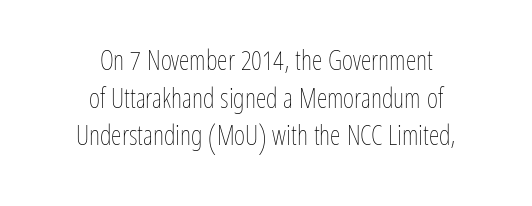
Q: Is the text bold? A: No.
Q: Is the text italic (slanted)? A: No, it is upright.
Q: Is the text underlined? A: No.
Q: How is the paragraph aligned? A: Centered.
Q: Is the spacing between letters normal or unusually wide? A: Normal.
Q: Is the spacing between lines tight, normal or loose? A: Normal.
